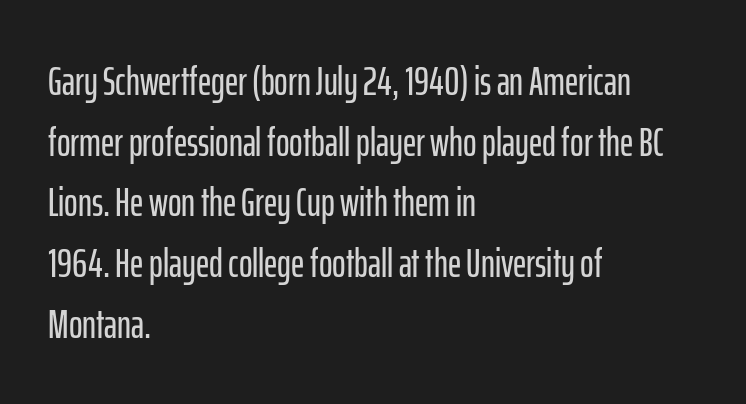
Q: Is the text italic (slanted)? A: No, it is upright.
Q: Is the typeface a serif or a sans-serif typeface? A: Sans-serif.
Q: Is the text underlined? A: No.
Q: How is the paragraph aligned? A: Left-aligned.
Q: Is the spacing between letters normal or unusually wide? A: Normal.
Q: Is the spacing between lines tight, normal or loose? A: Normal.
Q: Width (condensed, normal, or wide)? A: Condensed.
Q: Stroke contrast? A: Low.
Q: x-height? A: Medium.
Q: Monospaced? A: No.
